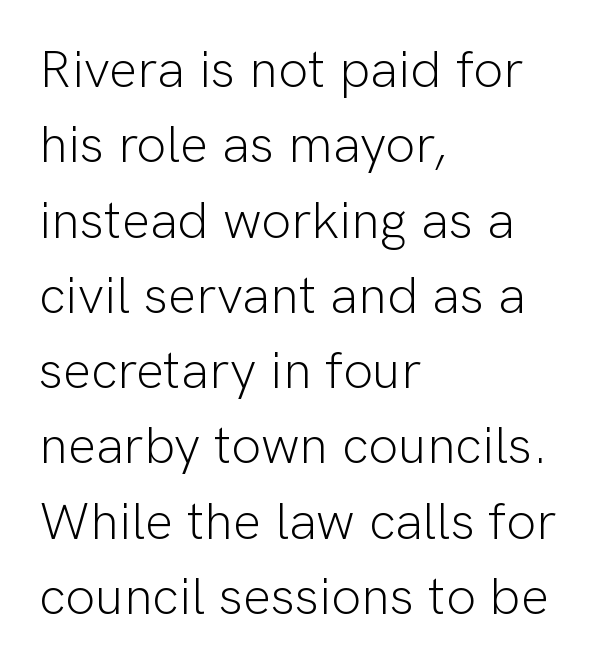
Q: Is the text bold? A: No.
Q: Is the text italic (slanted)? A: No, it is upright.
Q: Is the typeface a serif or a sans-serif typeface? A: Sans-serif.
Q: Is the text underlined? A: No.
Q: How is the paragraph aligned? A: Left-aligned.
Q: Is the spacing between letters normal or unusually wide? A: Normal.
Q: Is the spacing between lines tight, normal or loose? A: Normal.
Q: Width (condensed, normal, or wide)? A: Normal.
Q: Stroke contrast? A: Low.
Q: x-height? A: Medium.
Q: Monospaced? A: No.
